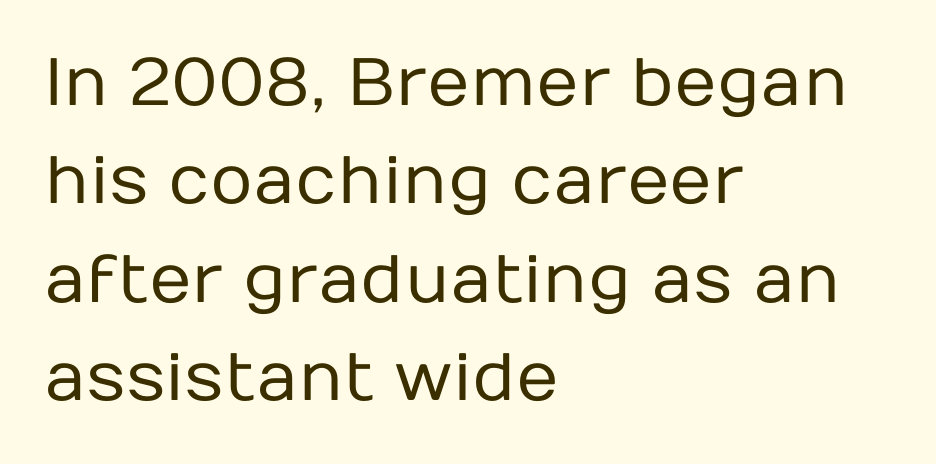
{"serif": "no", "italic": "no", "bold": "no", "weight": "regular", "width": "normal", "stroke_contrast": "low", "x_height": "medium", "monospaced": "no", "underline": "no", "align": "left", "line_spacing": "normal", "line_spacing_ratio": 1.47, "letter_spacing": "normal", "letter_spacing_em": 0.0, "glyph_px": 67}
